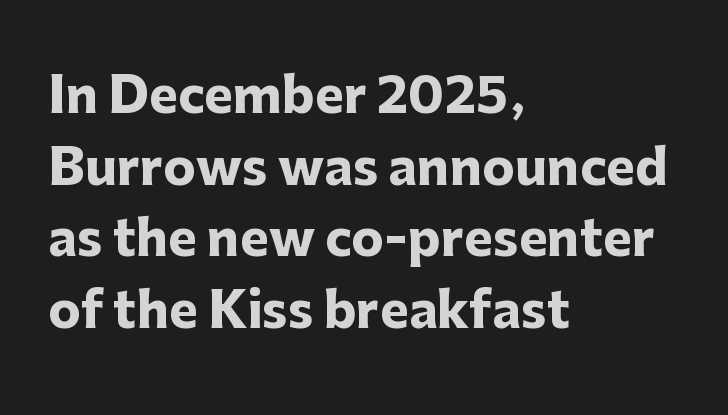
The lettering stays uniformly vertical, giving the passage a roman look. Any mark beneath the type? The region is blank. Do the characters align in a grid? No, the font is proportional. What stands out about the letter spacing? Nothing — it is the standard amount.
